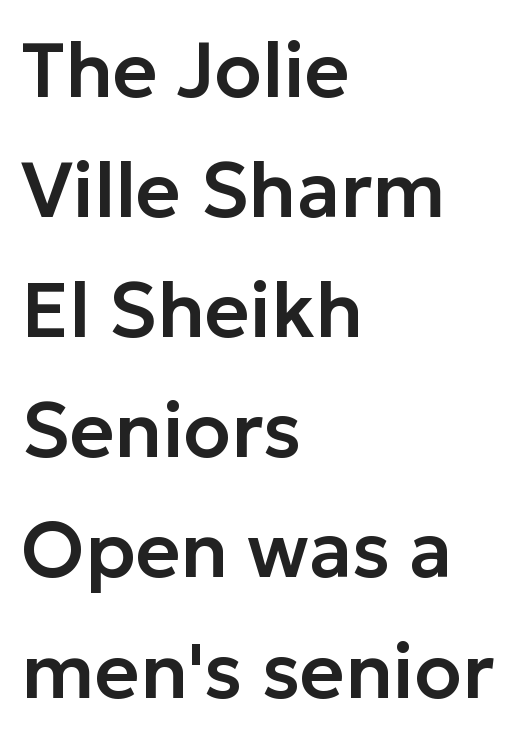
The image shows 77 px sans-serif type, upright; set left-aligned, normal line spacing (1.56x), normal letter spacing, not underlined; low stroke contrast and a medium x-height.
